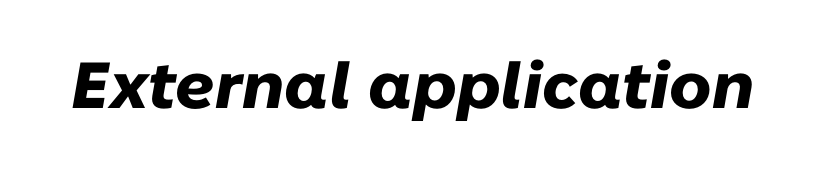
The image shows 65 px heavy type, italic (leaning right); set normal letter spacing, not underlined; low stroke contrast and a medium x-height.
